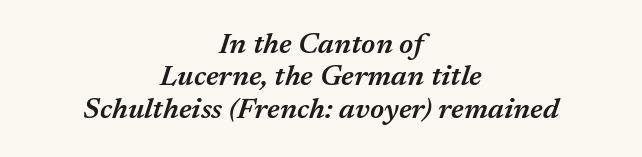
Q: Is the text bold? A: Semi-bold.
Q: Is the text italic (slanted)? A: Yes, it leans right by about 17 degrees.
Q: Is the text underlined? A: No.
Q: How is the paragraph aligned? A: Centered.
Q: Is the spacing between letters normal or unusually wide? A: Normal.
Q: Is the spacing between lines tight, normal or loose? A: Tight.
Q: Width (condensed, normal, or wide)? A: Normal.
Q: Stroke contrast? A: Medium.
Q: x-height? A: Medium.
Q: Monospaced? A: No.
